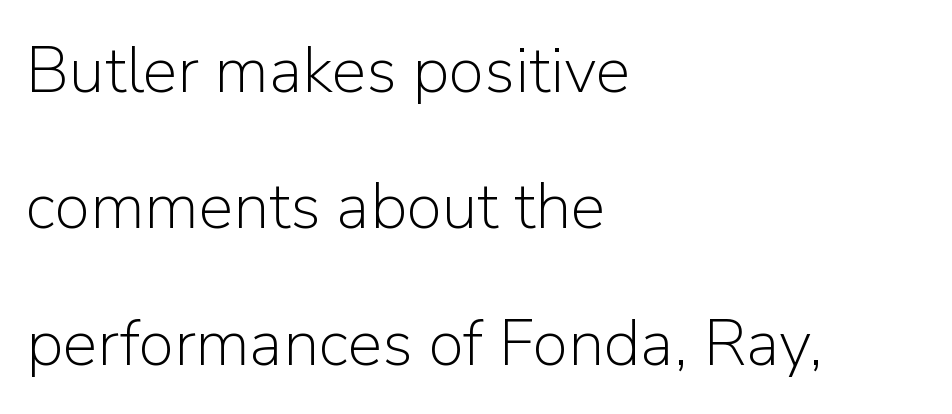
The image shows 65 px light sans-serif type, upright; set left-aligned, loose line spacing (2.1x), normal letter spacing, not underlined; low stroke contrast and a medium x-height.
